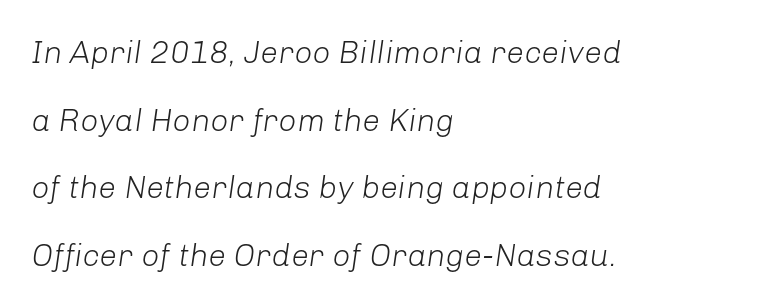
{"italic": "yes", "lean": "right", "slant_degrees": 8, "bold": "no", "weight": "light", "width": "normal", "stroke_contrast": "low", "x_height": "medium", "monospaced": "no", "underline": "no", "align": "left", "line_spacing": "loose", "line_spacing_ratio": 2.11, "letter_spacing": "normal", "letter_spacing_em": 0.0, "glyph_px": 32}
